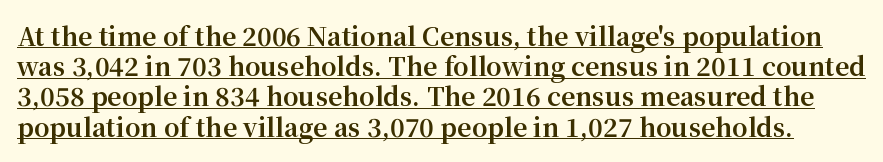
The image shows 25 px bold type, upright; set line spacing 1.21x, normal letter spacing, underlined.
